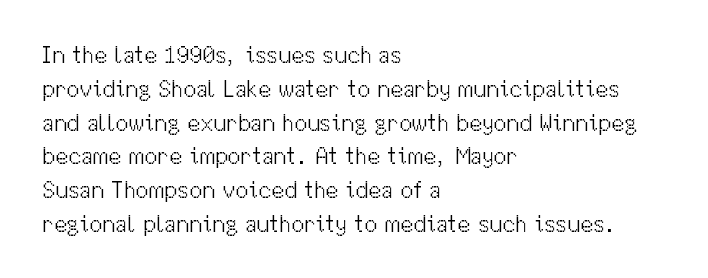
Just letters on the line, the space beneath them empty. Evenly set lines give the paragraph a standard silhouette. Heft: none added — not bold. Notice how the passage keeps a crisp vertical edge on the left only. No extra tracking has been applied to these lines. A roman cut, with each character standing at attention.
